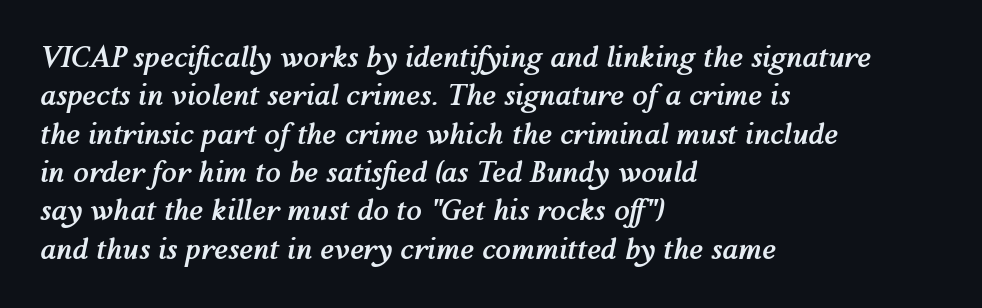
Q: Is the text bold? A: Yes.
Q: Is the text italic (slanted)? A: Yes, it leans right by about 12 degrees.
Q: Is the text underlined? A: No.
Q: How is the paragraph aligned? A: Left-aligned.
Q: Is the spacing between letters normal or unusually wide? A: Normal.
Q: Is the spacing between lines tight, normal or loose? A: Normal.
Q: Width (condensed, normal, or wide)? A: Normal.
Q: Stroke contrast? A: Medium.
Q: x-height? A: Medium.
Q: Monospaced? A: No.
